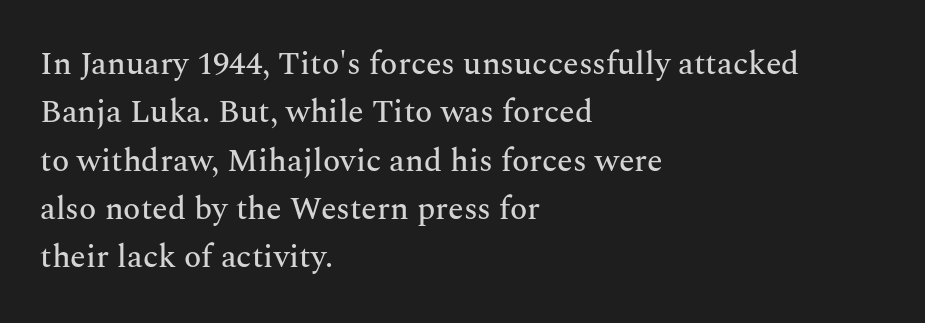
The image shows 32 px serif type, upright; set left-aligned, normal line spacing (1.51x), normal letter spacing, not underlined; medium stroke contrast and a medium x-height.
